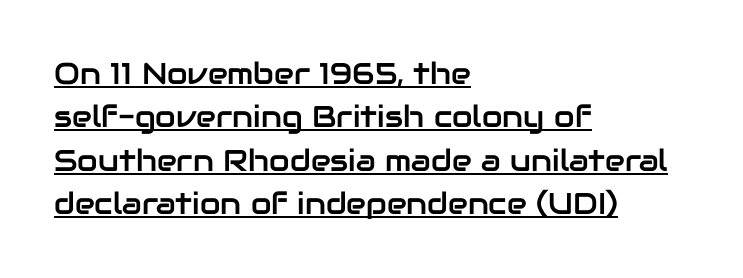
In terms of letterspacing, this is plain default setting. In terms of posture, this sample is upright. Leftover space on each line is placed entirely after the last word. Line spacing here is normal. In designer terms, the underline attribute is active on this setting. These lines are composed in type without serifs.
